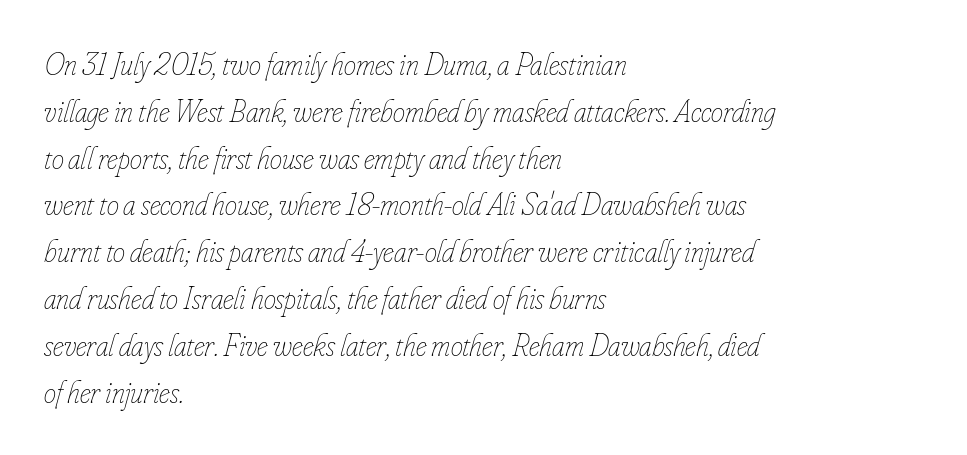
Q: Is the text bold? A: No.
Q: Is the text italic (slanted)? A: Yes, it leans right by about 16 degrees.
Q: Is the text underlined? A: No.
Q: How is the paragraph aligned? A: Left-aligned.
Q: Is the spacing between letters normal or unusually wide? A: Normal.
Q: Is the spacing between lines tight, normal or loose? A: Normal.
Q: Width (condensed, normal, or wide)? A: Condensed.
Q: Stroke contrast? A: Low.
Q: x-height? A: Small.
Q: Monospaced? A: No.
